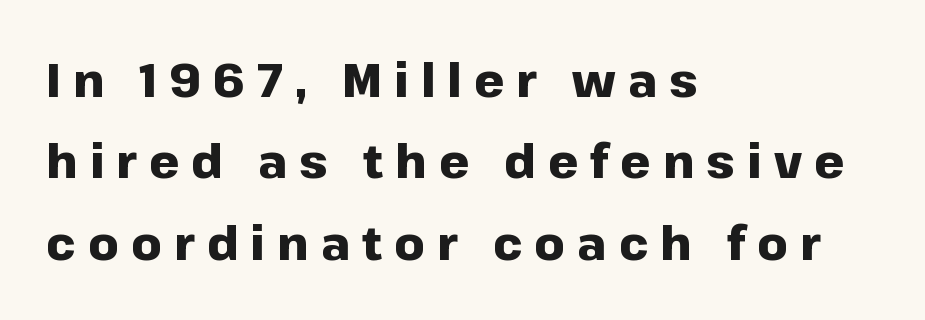
Heavy, bold letterforms. Serifs: no, the terminals of the letterforms are clean. Typeset ragged right — the left edge is the straight one. Note the varied advance widths — an 'i' is clearly narrower than an 'm'. A clean baseline with only descenders dipping below it.
